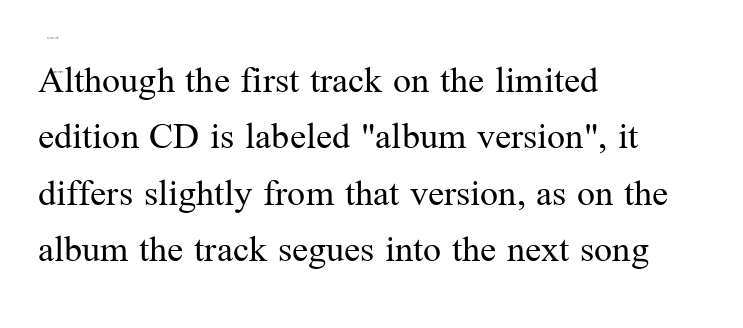
{"serif": "yes", "italic": "no", "bold": "no", "weight": "regular", "width": "normal", "stroke_contrast": "medium", "x_height": "medium", "monospaced": "no", "underline": "no", "align": "left", "line_spacing": "normal", "line_spacing_ratio": 1.41, "letter_spacing": "normal", "letter_spacing_em": 0.0, "glyph_px": 40}
